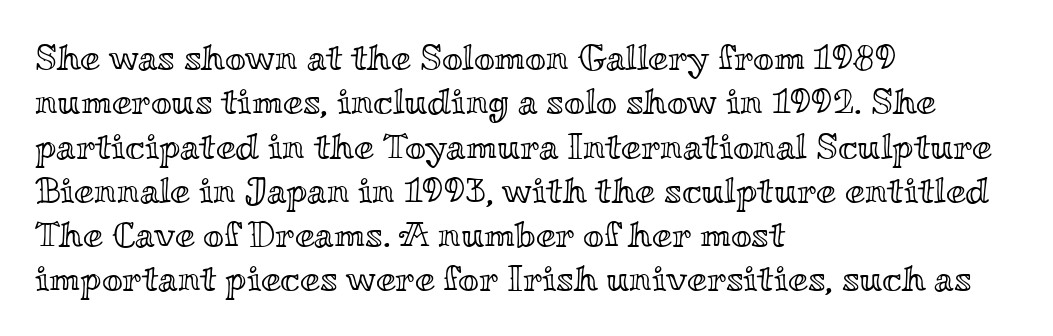
Q: Is the text italic (slanted)? A: No, it is upright.
Q: Is the text underlined? A: No.
Q: How is the paragraph aligned? A: Left-aligned.
Q: Is the spacing between letters normal or unusually wide? A: Normal.
Q: Width (condensed, normal, or wide)? A: Wide.
Q: x-height? A: Small.
Q: Monospaced? A: No.
